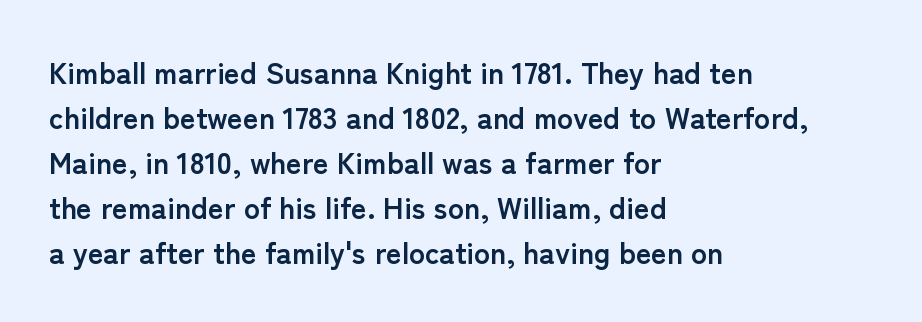
Look at the bottom of the vertical strokes: they stop flat, with no serifs. Whoever set this chose a conventional vertical rhythm. Heavy-handed strokes throughout: this text is bold. Letter spacing: default.
